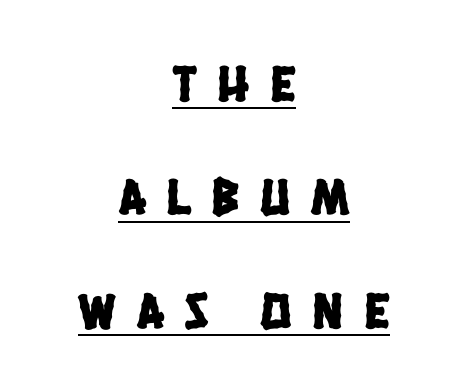
Q: Is the typeface a serif or a sans-serif typeface? A: Sans-serif.
Q: Is the text underlined? A: Yes.
Q: How is the paragraph aligned? A: Centered.
Q: Is the spacing between letters normal or unusually wide? A: Unusually wide.
Q: Is the spacing between lines tight, normal or loose? A: Loose.
Q: Width (condensed, normal, or wide)? A: Condensed.
Q: Stroke contrast? A: Low.
Q: x-height? A: Large.
Q: Monospaced? A: No.
